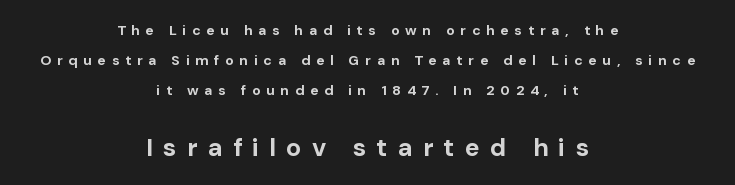
{"italic": "no", "bold": "yes", "underline": "no", "align": "center", "line_spacing": "loose", "line_spacing_ratio": 2.14, "letter_spacing": "wide", "letter_spacing_em": 0.41, "larger_block": "second", "size_ratio": 1.79, "glyph_px": 25}
